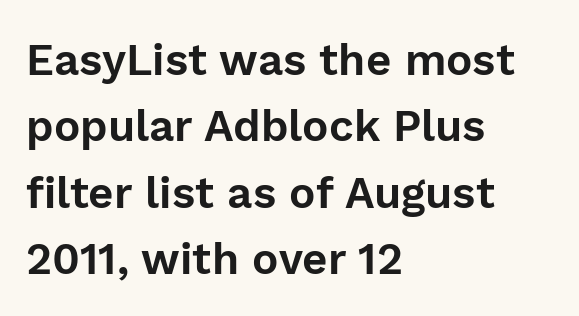
{"serif": "no", "italic": "no", "width": "normal", "stroke_contrast": "low", "x_height": "medium", "monospaced": "no", "underline": "no", "align": "left", "line_spacing": "normal", "line_spacing_ratio": 1.51, "letter_spacing": "normal", "letter_spacing_em": 0.0, "glyph_px": 44}
